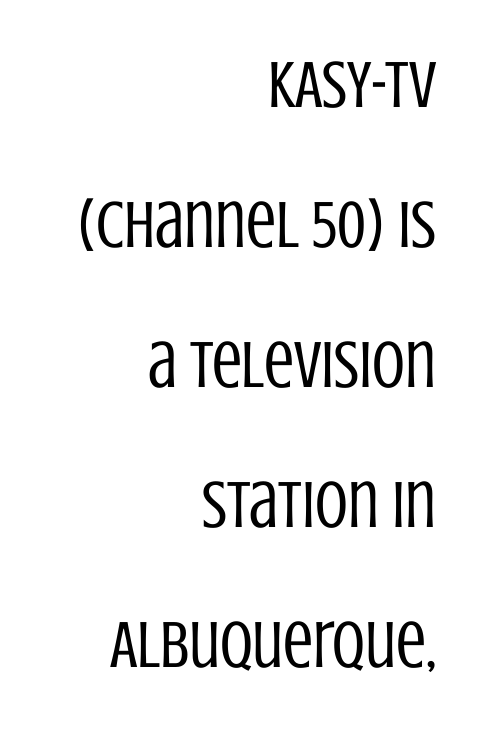
{"serif": "no", "italic": "no", "bold": "no", "weight": "regular", "width": "condensed", "stroke_contrast": "low", "x_height": "large", "monospaced": "no", "underline": "no", "align": "right", "line_spacing": "loose", "line_spacing_ratio": 2.09, "letter_spacing": "normal", "letter_spacing_em": 0.0, "glyph_px": 67}
